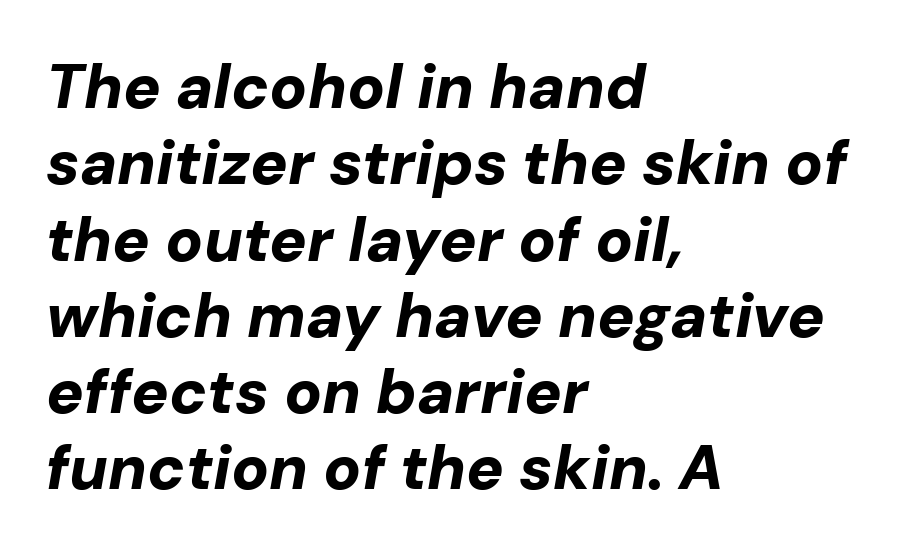
The image shows 62 px bold type, italic (leaning right); set left-aligned, line spacing 1.23x, normal letter spacing, not underlined; low stroke contrast and a medium x-height.
